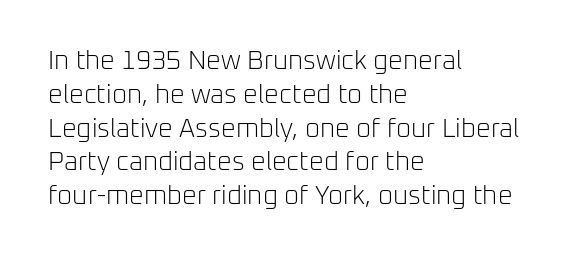
{"italic": "no", "bold": "no", "underline": "no", "align": "left", "line_spacing": "normal", "line_spacing_ratio": 1.3, "letter_spacing": "normal", "letter_spacing_em": 0.0, "glyph_px": 26}
